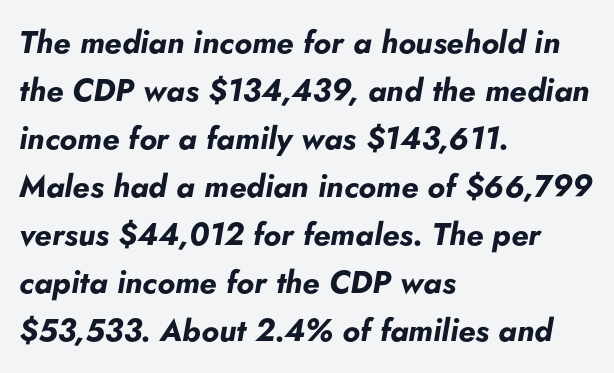
Varying glyph widths throughout — classic text-font behaviour. If you measured baseline to baseline, you'd find a middling distance. Tracking here is standard; glyphs follow each other at the usual distance. The font is running at its bold setting.
